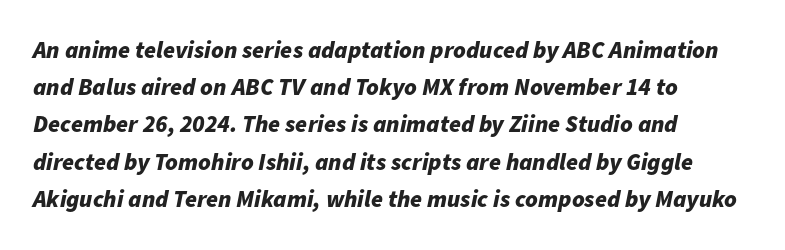
The image shows 24 px bold type, italic (leaning right); set left-aligned, normal line spacing (1.55x), normal letter spacing, not underlined.
